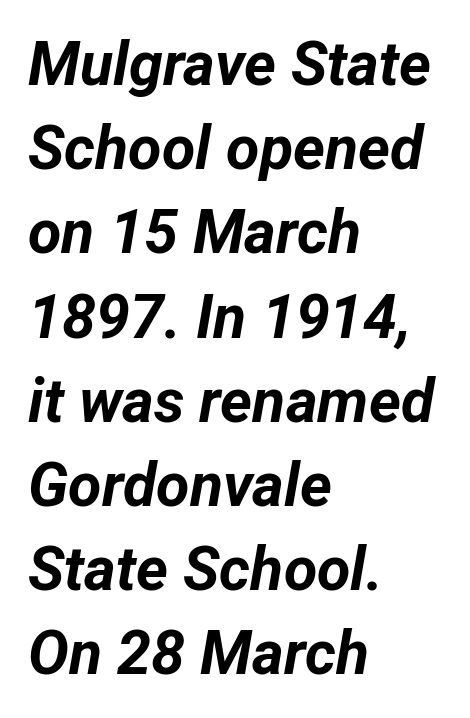
The image shows 61 px bold type, italic (leaning right); set left-aligned, normal line spacing (1.38x), normal letter spacing, not underlined; low stroke contrast and a medium x-height.
